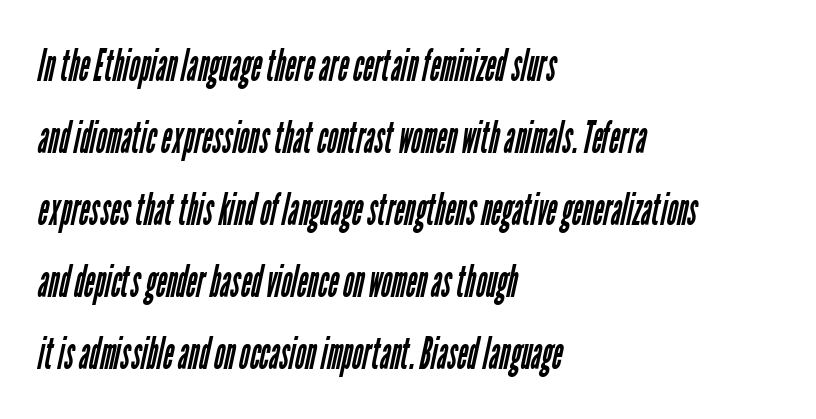
Q: Is the text bold? A: No.
Q: Is the typeface a serif or a sans-serif typeface? A: Sans-serif.
Q: Is the text underlined? A: No.
Q: How is the paragraph aligned? A: Left-aligned.
Q: Is the spacing between letters normal or unusually wide? A: Normal.
Q: Is the spacing between lines tight, normal or loose? A: Normal.
Q: Width (condensed, normal, or wide)? A: Condensed.
Q: Stroke contrast? A: Low.
Q: x-height? A: Medium.
Q: Monospaced? A: No.
